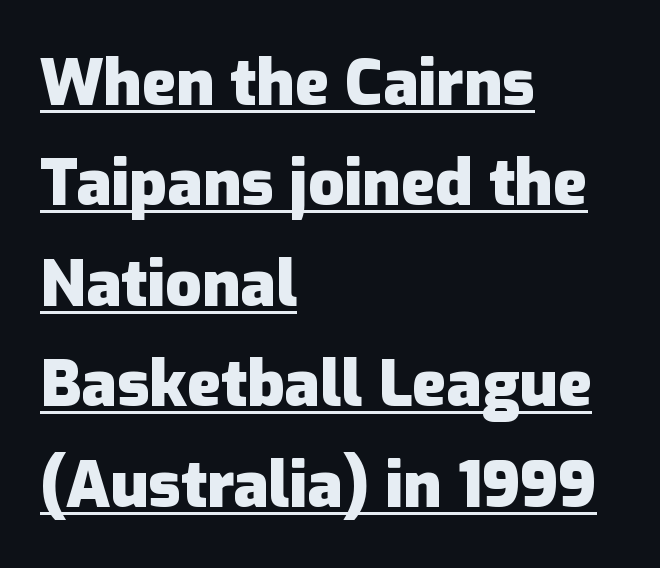
Q: Is the text bold? A: Yes.
Q: Is the text italic (slanted)? A: No, it is upright.
Q: Is the typeface a serif or a sans-serif typeface? A: Sans-serif.
Q: Is the text underlined? A: Yes.
Q: How is the paragraph aligned? A: Left-aligned.
Q: Is the spacing between letters normal or unusually wide? A: Normal.
Q: Is the spacing between lines tight, normal or loose? A: Normal.
Q: Width (condensed, normal, or wide)? A: Normal.
Q: Stroke contrast? A: Low.
Q: x-height? A: Medium.
Q: Monospaced? A: No.
